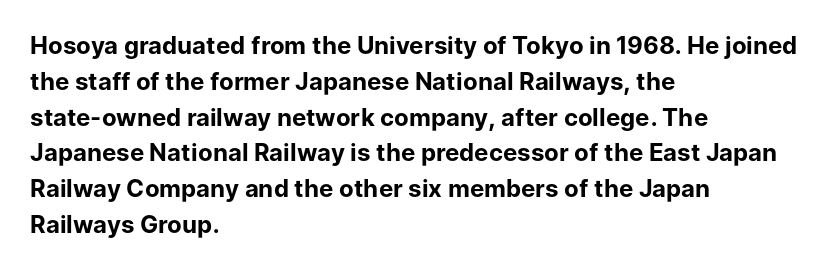
{"italic": "no", "bold": "yes", "underline": "no", "align": "left", "line_spacing": "normal", "line_spacing_ratio": 1.49, "letter_spacing": "normal", "letter_spacing_em": 0.0, "glyph_px": 24}
